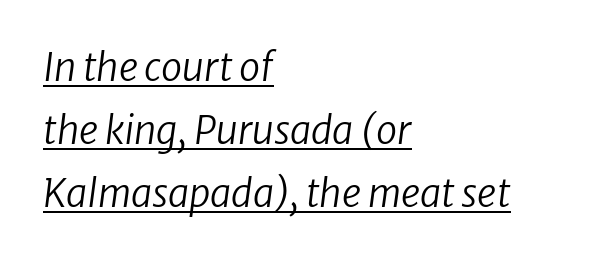
Q: Is the text bold? A: No.
Q: Is the text italic (slanted)? A: Yes, it leans right by about 8 degrees.
Q: Is the text underlined? A: Yes.
Q: How is the paragraph aligned? A: Left-aligned.
Q: Is the spacing between letters normal or unusually wide? A: Normal.
Q: Is the spacing between lines tight, normal or loose? A: Normal.
Q: Width (condensed, normal, or wide)? A: Normal.
Q: Stroke contrast? A: Low.
Q: x-height? A: Medium.
Q: Monospaced? A: No.
